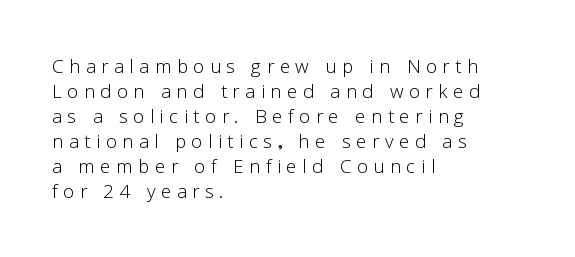
The image shows 25 px text type, upright; set left-aligned, tight line spacing (1.0x), unusually wide letter spacing (+0.22 em), not underlined.
